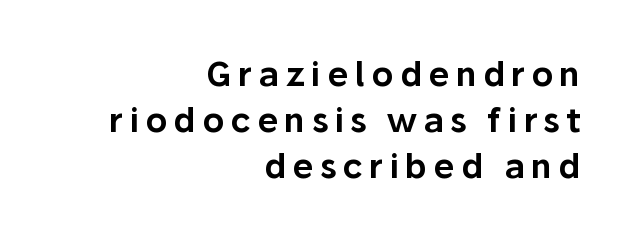
Q: Is the text italic (slanted)? A: No, it is upright.
Q: Is the typeface a serif or a sans-serif typeface? A: Sans-serif.
Q: Is the text underlined? A: No.
Q: How is the paragraph aligned? A: Right-aligned.
Q: Is the spacing between lines tight, normal or loose? A: Normal.
Q: Width (condensed, normal, or wide)? A: Normal.
Q: Stroke contrast? A: Low.
Q: x-height? A: Medium.
Q: Monospaced? A: No.
